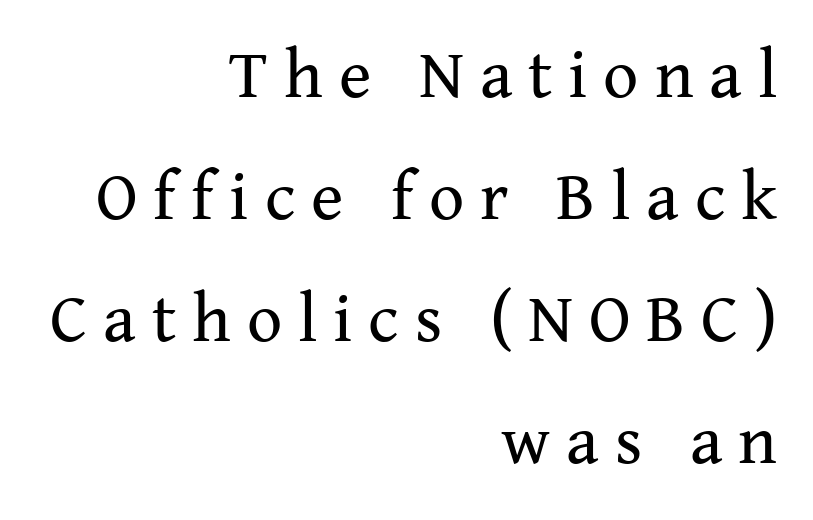
Rule under the text: the space is simply empty. Is the stroke heavy? The answer is a plain regular-or-lighter. Each letter's strokes conclude with small projecting serifs. This sample has the flowing, uneven cadence of proportional lettering. The letterforms stand isolated, each surrounded by extra space. Upright lettering throughout.
